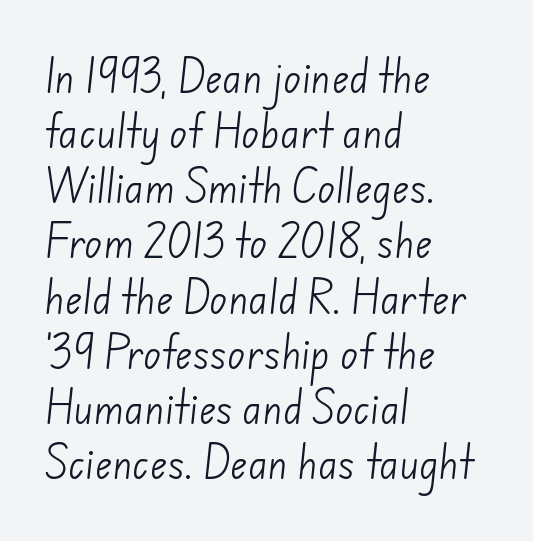
Q: Is the text bold? A: No.
Q: Is the typeface a serif or a sans-serif typeface? A: Sans-serif.
Q: Is the text underlined? A: No.
Q: How is the paragraph aligned? A: Left-aligned.
Q: Is the spacing between letters normal or unusually wide? A: Normal.
Q: Is the spacing between lines tight, normal or loose? A: Normal.
Q: Width (condensed, normal, or wide)? A: Normal.
Q: Stroke contrast? A: Low.
Q: x-height? A: Small.
Q: Monospaced? A: No.
